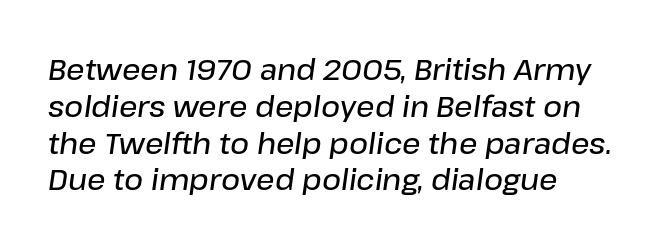
Q: Is the text bold? A: Semi-bold.
Q: Is the text italic (slanted)? A: Yes, it leans right by about 8 degrees.
Q: Is the text underlined? A: No.
Q: How is the paragraph aligned? A: Left-aligned.
Q: Is the spacing between letters normal or unusually wide? A: Normal.
Q: Is the spacing between lines tight, normal or loose? A: Normal.
Q: Width (condensed, normal, or wide)? A: Normal.
Q: Stroke contrast? A: Low.
Q: x-height? A: Medium.
Q: Monospaced? A: No.
